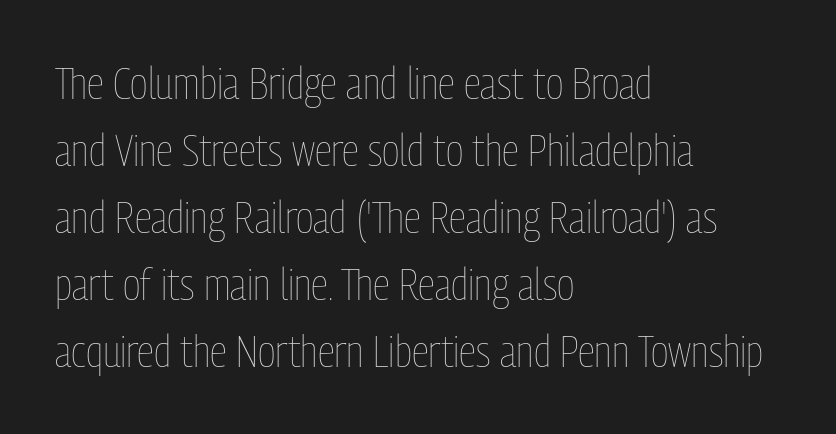
{"italic": "no", "bold": "no", "weight": "thin", "width": "condensed", "stroke_contrast": "low", "x_height": "medium", "monospaced": "no", "underline": "no", "align": "left", "line_spacing": "normal", "line_spacing_ratio": 1.49, "letter_spacing": "normal", "letter_spacing_em": 0.0, "glyph_px": 45}
